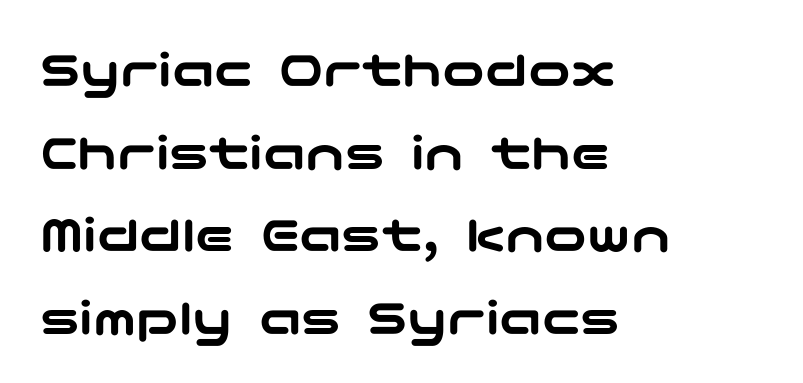
Q: Is the text italic (slanted)? A: No, it is upright.
Q: Is the typeface a serif or a sans-serif typeface? A: Sans-serif.
Q: Is the text underlined? A: No.
Q: How is the paragraph aligned? A: Left-aligned.
Q: Is the spacing between letters normal or unusually wide? A: Normal.
Q: Is the spacing between lines tight, normal or loose? A: Normal.
Q: Width (condensed, normal, or wide)? A: Wide.
Q: Stroke contrast? A: Low.
Q: x-height? A: Medium.
